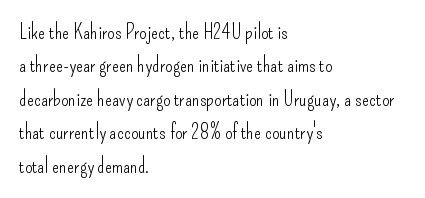
{"italic": "no", "bold": "no", "underline": "no", "align": "left", "line_spacing": "normal", "line_spacing_ratio": 1.59, "letter_spacing": "normal", "letter_spacing_em": 0.0, "glyph_px": 21}
